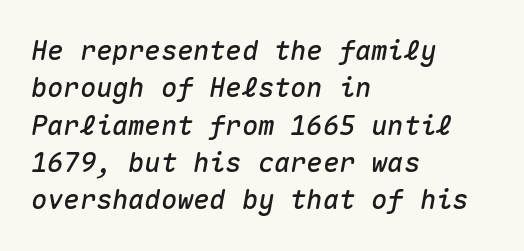
The image shows 27 px text type, italic (leaning right); set left-aligned, normal line spacing (1.38x), normal letter spacing, not underlined.
